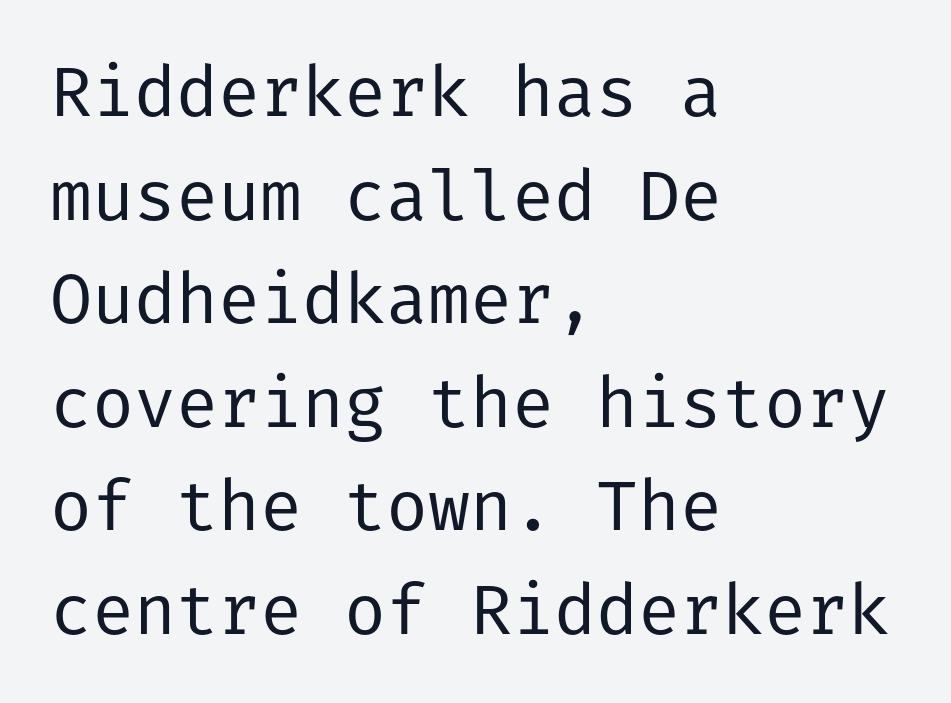
{"serif": "no", "italic": "no", "bold": "no", "weight": "regular", "width": "normal", "stroke_contrast": "low", "x_height": "medium", "underline": "no", "align": "left", "line_spacing": "normal", "line_spacing_ratio": 1.48, "letter_spacing": "normal", "letter_spacing_em": 0.0, "glyph_px": 70}
